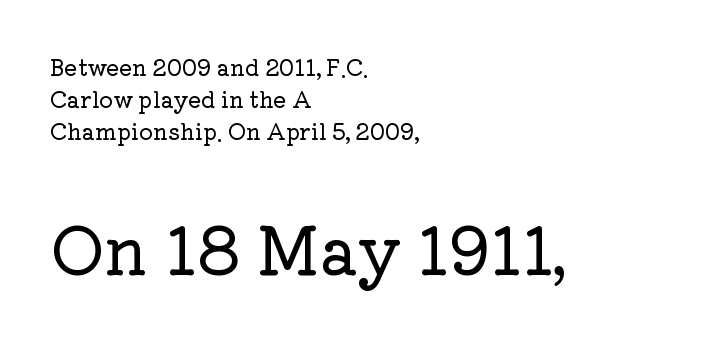
The image shows 65 px serif type, upright; set left-aligned, normal line spacing (1.46x), normal letter spacing, not underlined; the second (bottom) block is 2.95x larger; low stroke contrast and a medium x-height.
